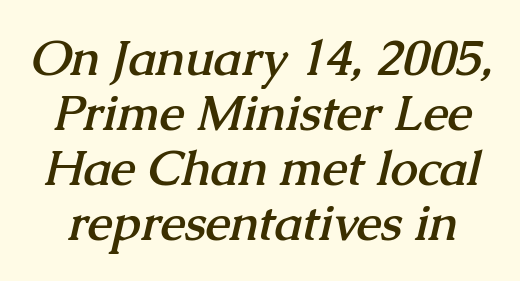
{"serif": "yes", "bold": "yes", "weight": "semibold", "width": "normal", "stroke_contrast": "medium", "x_height": "medium", "monospaced": "no", "underline": "no", "line_spacing": "tight", "line_spacing_ratio": 1.12, "letter_spacing": "normal", "letter_spacing_em": 0.0, "glyph_px": 49}
